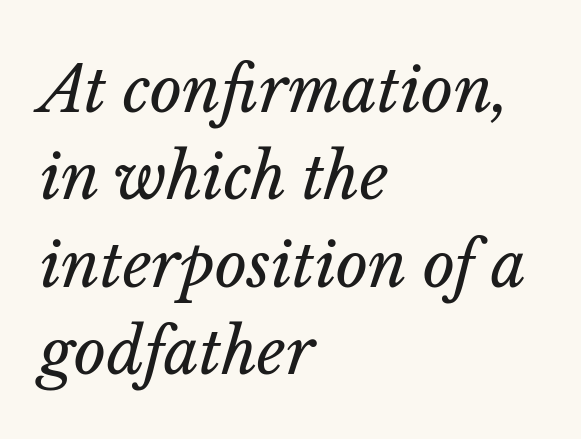
The image shows 62 px regular-weight type, italic (leaning right); set left-aligned, normal line spacing (1.41x), normal letter spacing, not underlined; low stroke contrast and a medium x-height.
